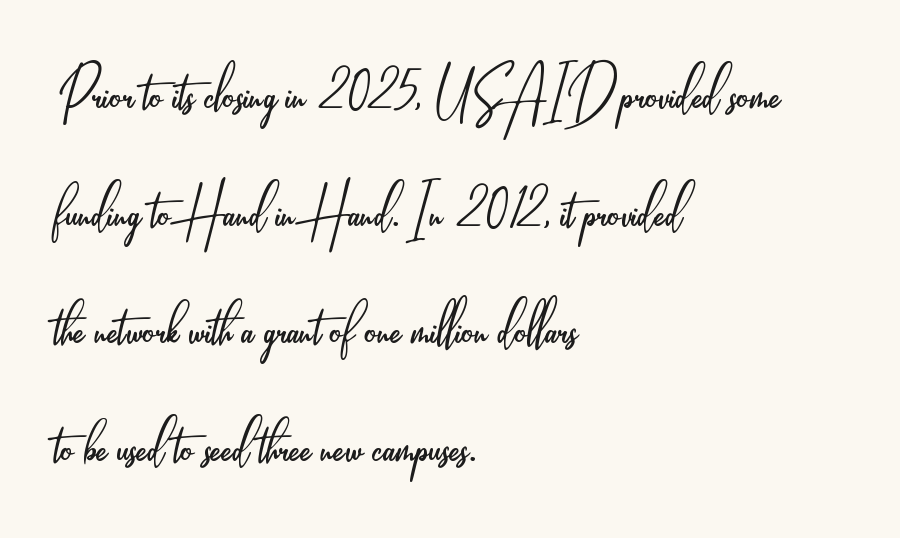
Q: Is the text bold? A: No.
Q: Is the text italic (slanted)? A: Yes.
Q: Is the typeface a serif or a sans-serif typeface? A: Sans-serif.
Q: Is the text underlined? A: No.
Q: How is the paragraph aligned? A: Left-aligned.
Q: Is the spacing between letters normal or unusually wide? A: Normal.
Q: Is the spacing between lines tight, normal or loose? A: Normal.
Q: Width (condensed, normal, or wide)? A: Condensed.
Q: Stroke contrast? A: Low.
Q: x-height? A: Small.
Q: Monospaced? A: No.
